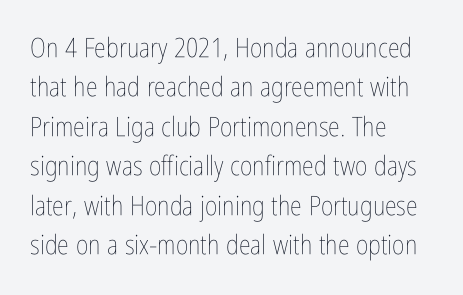
The image shows 27 px text type, upright; set left-aligned, normal line spacing (1.46x), normal letter spacing, not underlined.
